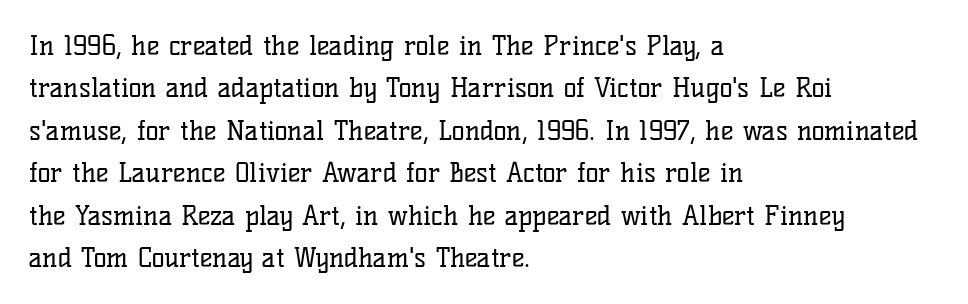
Characters follow at the spacing the type designer built in. Where is the straight margin? On the left. Weight: regular or lighter. Check the space under the baseline: it is left empty. Each new line begins a customary step beneath the previous one.
